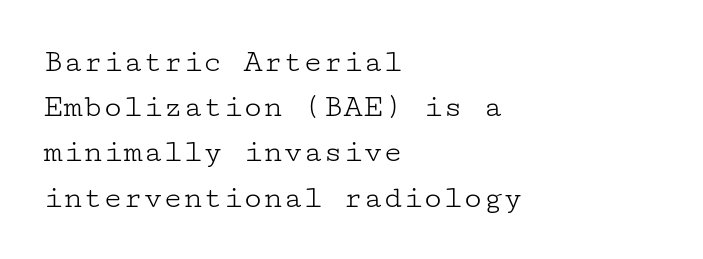
{"serif": "yes", "italic": "no", "bold": "no", "weight": "light", "width": "wide", "stroke_contrast": "low", "x_height": "medium", "underline": "no", "align": "left", "line_spacing": "normal", "line_spacing_ratio": 1.37, "letter_spacing": "normal", "letter_spacing_em": 0.0, "glyph_px": 33}
